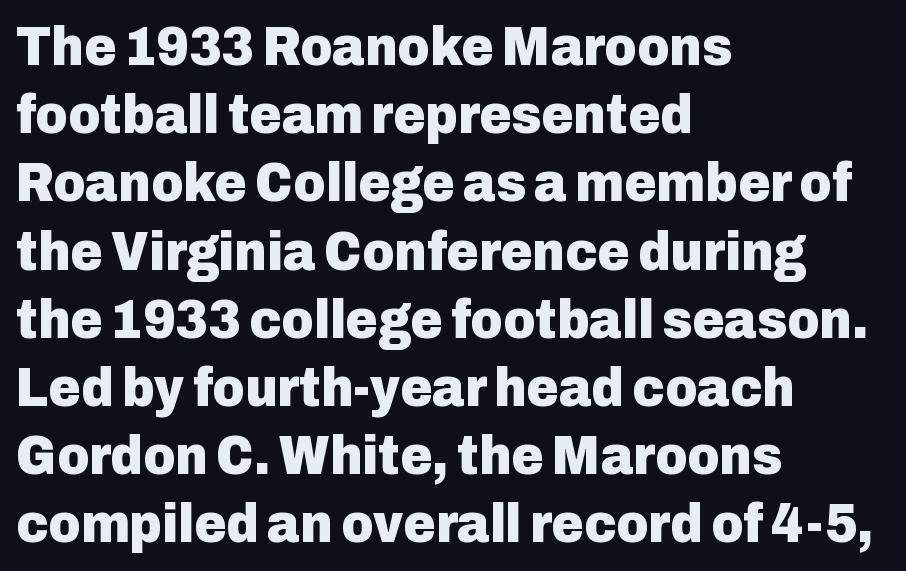
The image shows 55 px heavy sans-serif type, upright; set left-aligned, line spacing 1.24x, normal letter spacing, not underlined; low stroke contrast and a medium x-height.
